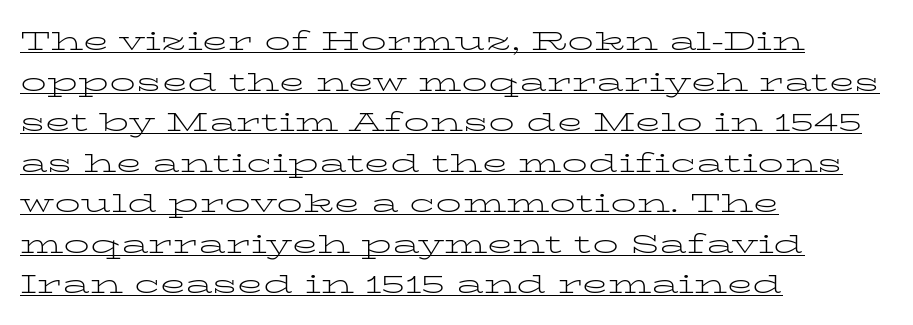
{"italic": "no", "bold": "no", "underline": "yes", "align": "left", "line_spacing": "normal", "line_spacing_ratio": 1.56, "letter_spacing": "normal", "letter_spacing_em": 0.0, "glyph_px": 26}
